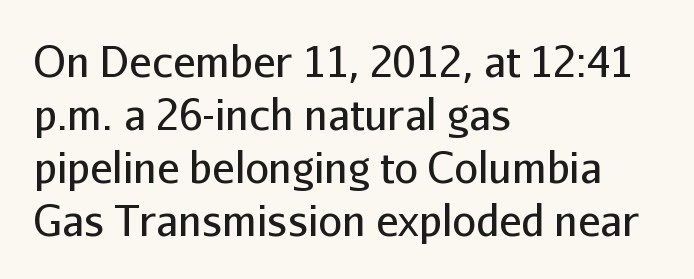
The image shows 42 px regular-weight sans-serif type, upright; set left-aligned, normal line spacing (1.26x), normal letter spacing, not underlined; low stroke contrast and a medium x-height.
